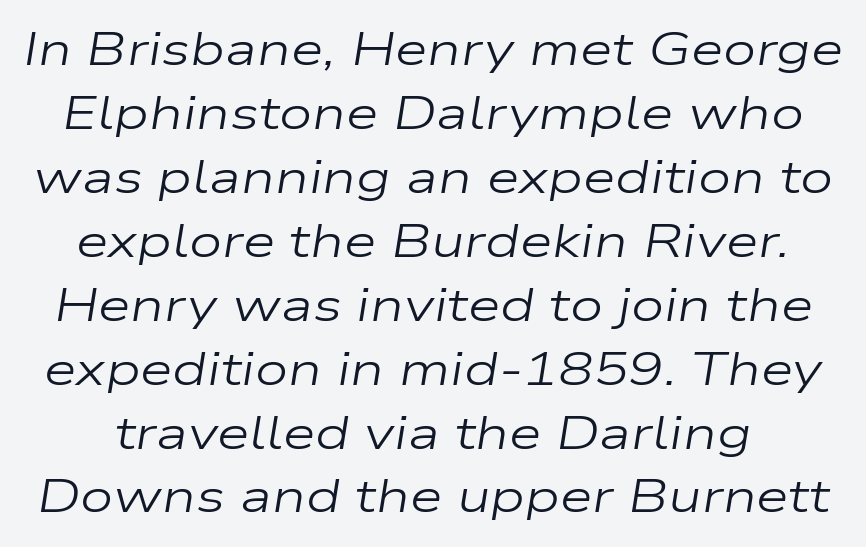
Q: Is the text bold? A: No.
Q: Is the text italic (slanted)? A: Yes, it leans right by about 9 degrees.
Q: Is the text underlined? A: No.
Q: Is the spacing between letters normal or unusually wide? A: Normal.
Q: Is the spacing between lines tight, normal or loose? A: Normal.
Q: Width (condensed, normal, or wide)? A: Wide.
Q: Stroke contrast? A: Low.
Q: x-height? A: Medium.
Q: Monospaced? A: No.
